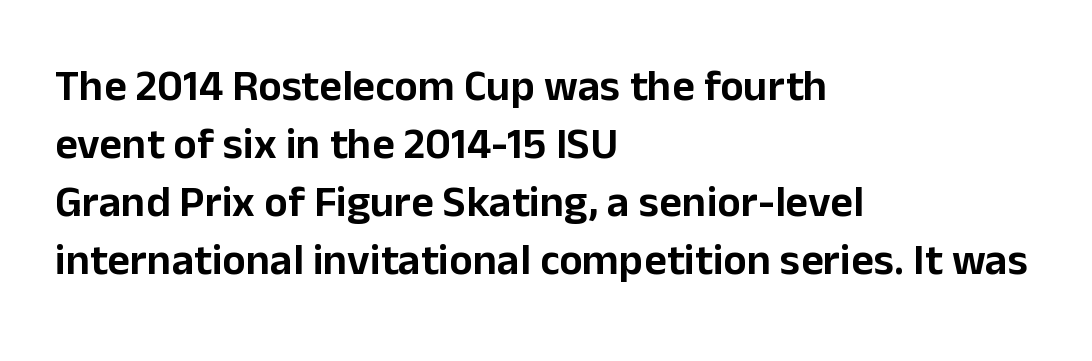
Q: Is the text italic (slanted)? A: No, it is upright.
Q: Is the typeface a serif or a sans-serif typeface? A: Sans-serif.
Q: Is the text underlined? A: No.
Q: How is the paragraph aligned? A: Left-aligned.
Q: Is the spacing between letters normal or unusually wide? A: Normal.
Q: Is the spacing between lines tight, normal or loose? A: Normal.
Q: Width (condensed, normal, or wide)? A: Normal.
Q: Stroke contrast? A: Low.
Q: x-height? A: Medium.
Q: Monospaced? A: No.
